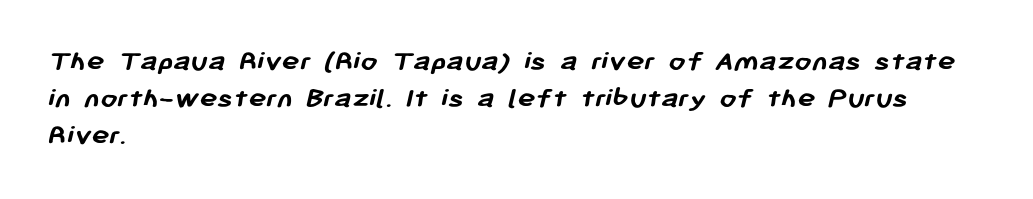
Q: Is the text bold? A: Yes.
Q: Is the typeface a serif or a sans-serif typeface? A: Sans-serif.
Q: Is the text underlined? A: No.
Q: How is the paragraph aligned? A: Left-aligned.
Q: Is the spacing between letters normal or unusually wide? A: Normal.
Q: Width (condensed, normal, or wide)? A: Normal.
Q: Stroke contrast? A: Low.
Q: x-height? A: Medium.
Q: Monospaced? A: No.
